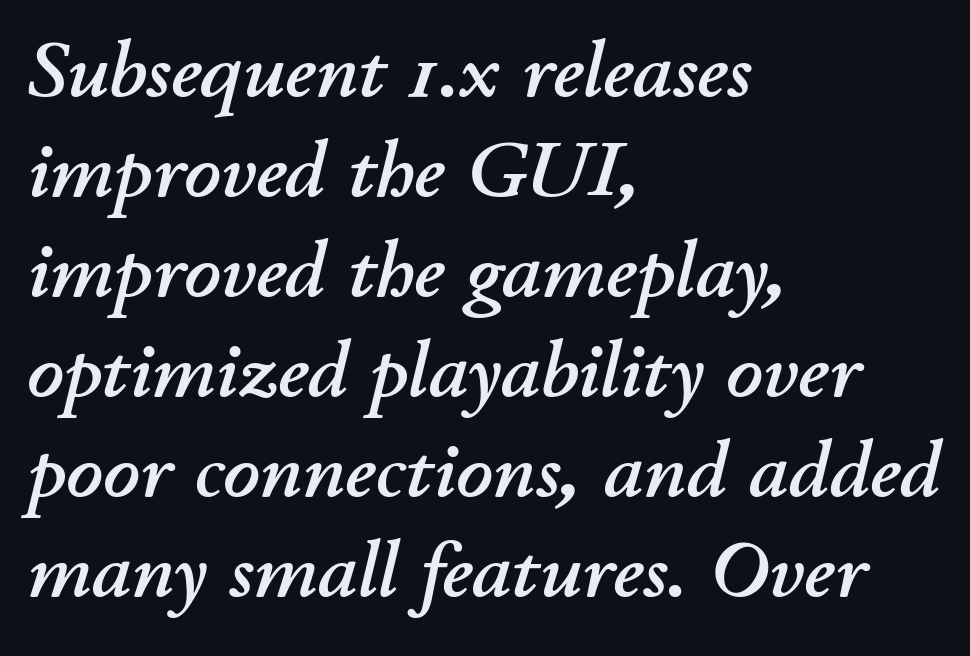
Q: Is the text italic (slanted)? A: Yes, it leans right by about 11 degrees.
Q: Is the text underlined? A: No.
Q: How is the paragraph aligned? A: Left-aligned.
Q: Is the spacing between letters normal or unusually wide? A: Normal.
Q: Is the spacing between lines tight, normal or loose? A: Normal.
Q: Width (condensed, normal, or wide)? A: Normal.
Q: Stroke contrast? A: Low.
Q: x-height? A: Small.
Q: Monospaced? A: No.
